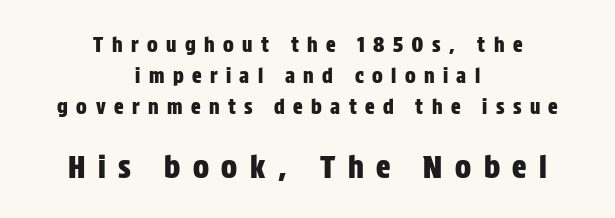
The image shows 30 px condensed sans-serif type, upright; set centered, normal line spacing (1.55x), unusually wide letter spacing (+0.42 em), not underlined; the second (bottom) block is 1.5x larger; low stroke contrast and a large x-height.
